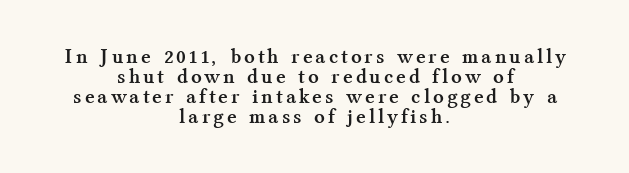
Q: Is the text bold? A: Yes.
Q: Is the text italic (slanted)? A: No, it is upright.
Q: Is the text underlined? A: No.
Q: How is the paragraph aligned? A: Centered.
Q: Is the spacing between letters normal or unusually wide? A: Unusually wide.
Q: Is the spacing between lines tight, normal or loose? A: Tight.
